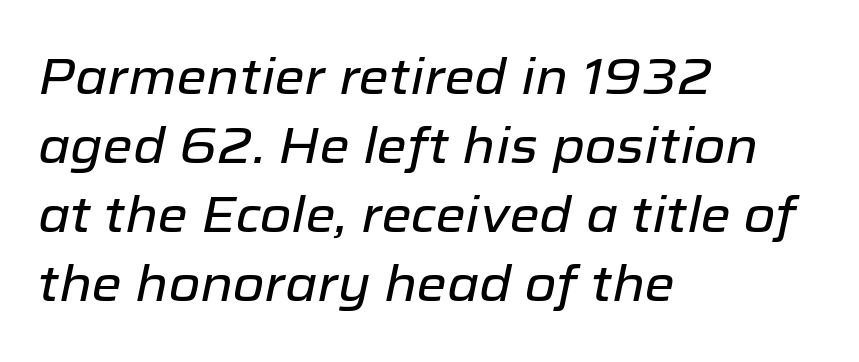
{"italic": "yes", "lean": "right", "slant_degrees": 12, "width": "normal", "stroke_contrast": "low", "x_height": "medium", "monospaced": "no", "underline": "no", "align": "left", "line_spacing": "normal", "line_spacing_ratio": 1.41, "letter_spacing": "normal", "letter_spacing_em": 0.0, "glyph_px": 49}
